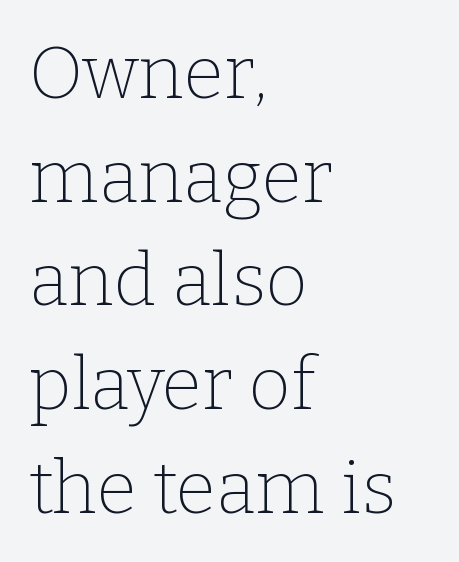
The image shows 73 px thin serif type, upright; set left-aligned, normal line spacing (1.42x), normal letter spacing, not underlined; low stroke contrast and a medium x-height.
